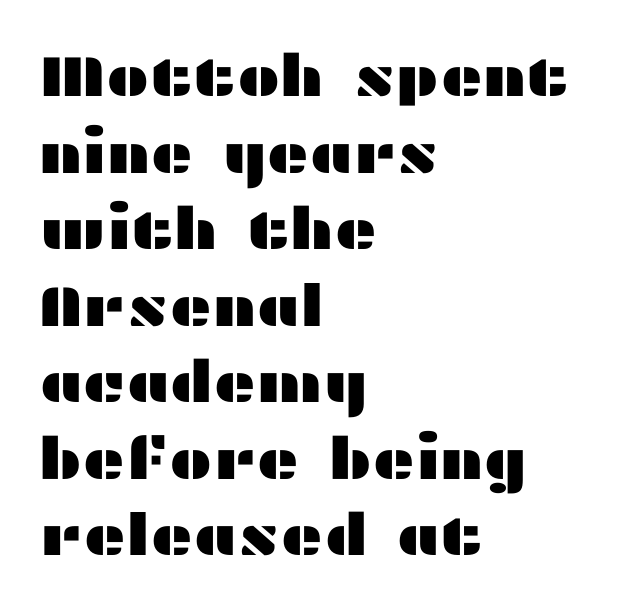
The type family on display is of the sans-serif kind. Character widths vary here, with narrow letters taking less room than wide ones. These lines stack with their left ends in a neat column. This is roman type, the default non-slanted kind. Only glyphs here, with clear space below each row.
